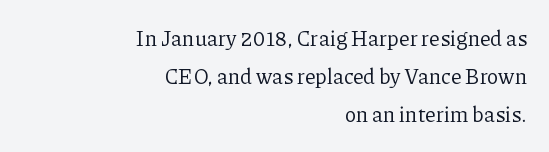
{"italic": "no", "bold": "no", "underline": "no", "align": "right", "line_spacing_ratio": 1.82, "letter_spacing": "normal", "letter_spacing_em": 0.0, "glyph_px": 21}
